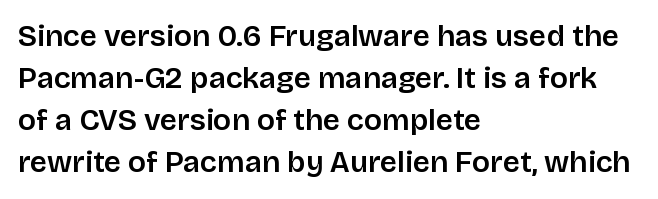
{"serif": "no", "italic": "no", "width": "normal", "stroke_contrast": "low", "x_height": "large", "monospaced": "no", "underline": "no", "align": "left", "line_spacing": "normal", "line_spacing_ratio": 1.4, "letter_spacing": "normal", "letter_spacing_em": 0.0, "glyph_px": 30}
